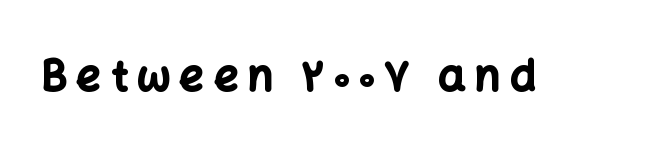
Look at the stroke-to-counter ratio: heavy, a bold. Descenders are the only things crossing below the line. Is there any slant? The stems are plumb. These lines are rendered in a variable-pitch font.
